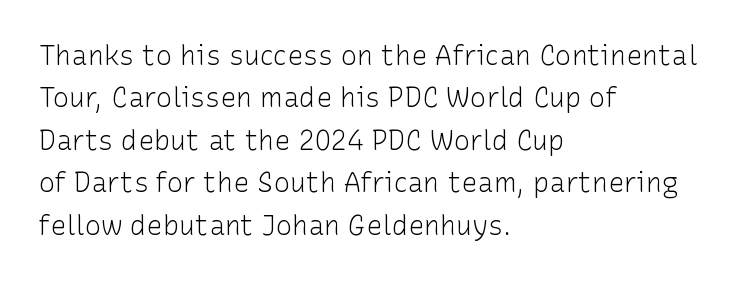
The image shows 27 px text type, upright; set left-aligned, normal line spacing (1.57x), normal letter spacing, not underlined.
